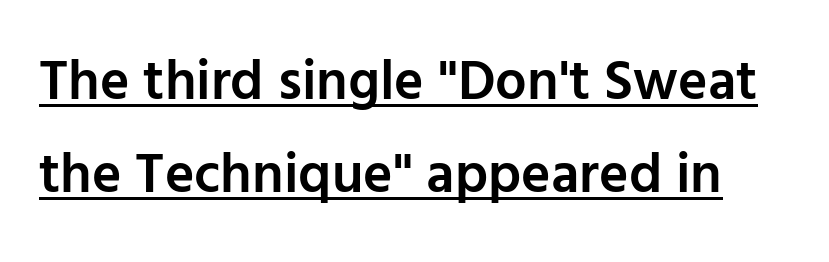
Q: Is the text bold? A: Semi-bold.
Q: Is the text italic (slanted)? A: No, it is upright.
Q: Is the typeface a serif or a sans-serif typeface? A: Sans-serif.
Q: Is the text underlined? A: Yes.
Q: Is the spacing between letters normal or unusually wide? A: Normal.
Q: Is the spacing between lines tight, normal or loose? A: Normal.
Q: Width (condensed, normal, or wide)? A: Normal.
Q: Stroke contrast? A: Low.
Q: x-height? A: Medium.
Q: Monospaced? A: No.
